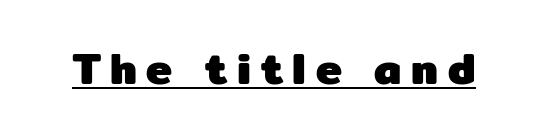
The image shows 44 px heavy sans-serif type, upright; set unusually wide letter spacing (+0.22 em), underlined; low stroke contrast and a medium x-height.
